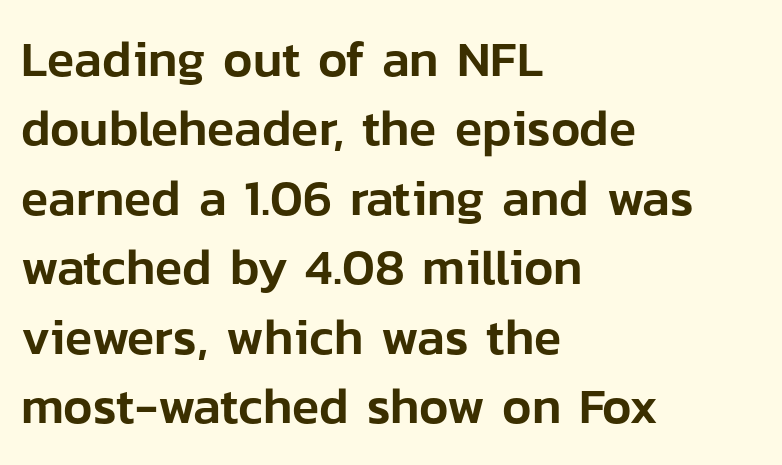
Each letter's strokes conclude bluntly, with no projecting serifs. Has an underline been added? It has not. Note the varied advance widths — an 'i' is clearly narrower than an 'm'. The designer left line spacing at the default. Which margin do the lines hug? The left one — the right edge is uneven. Notice how the stems are strictly vertical — no italics here.
